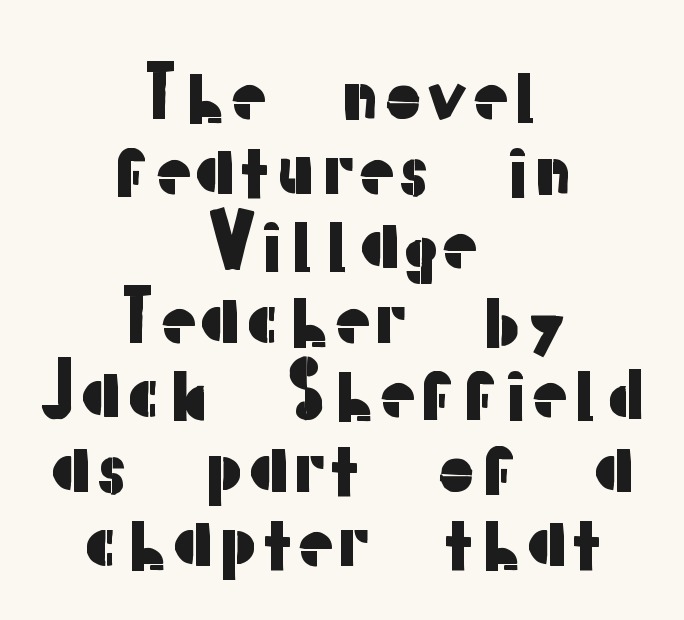
Q: Is the text italic (slanted)? A: No, it is upright.
Q: Is the typeface a serif or a sans-serif typeface? A: Sans-serif.
Q: Is the text underlined? A: No.
Q: How is the paragraph aligned? A: Centered.
Q: Is the spacing between letters normal or unusually wide? A: Normal.
Q: Is the spacing between lines tight, normal or loose? A: Tight.
Q: Width (condensed, normal, or wide)? A: Normal.
Q: Stroke contrast? A: Low.
Q: x-height? A: Medium.
Q: Monospaced? A: No.
